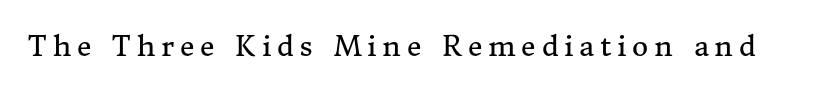
{"serif": "yes", "italic": "no", "bold": "no", "weight": "regular", "width": "normal", "stroke_contrast": "medium", "x_height": "medium", "monospaced": "no", "underline": "no", "letter_spacing": "wide", "letter_spacing_em": 0.21, "glyph_px": 28}
